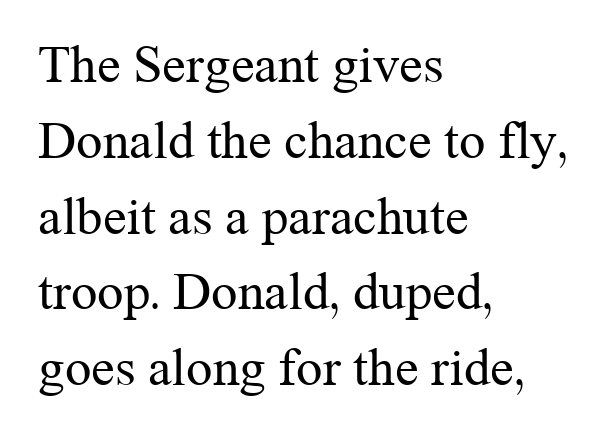
{"serif": "yes", "italic": "no", "bold": "no", "weight": "regular", "width": "normal", "stroke_contrast": "medium", "x_height": "medium", "monospaced": "no", "underline": "no", "align": "left", "line_spacing": "normal", "line_spacing_ratio": 1.43, "letter_spacing": "normal", "letter_spacing_em": 0.0, "glyph_px": 53}
